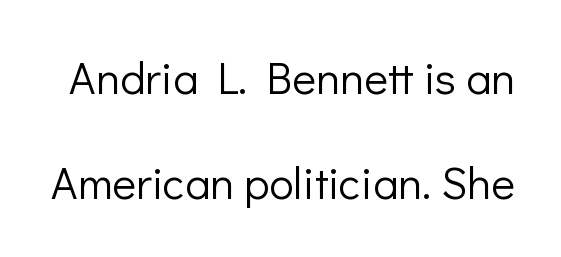
The image shows 45 px light sans-serif type, upright; set loose line spacing (2.33x), normal letter spacing, not underlined; low stroke contrast and a medium x-height.
